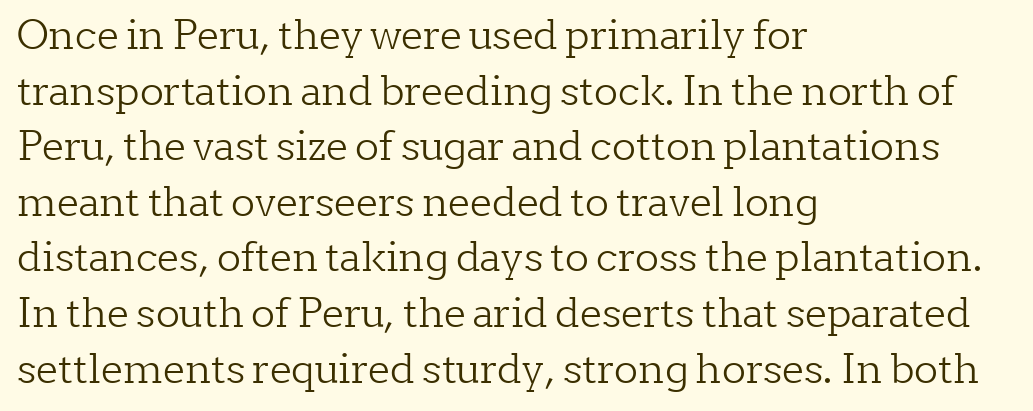
Q: Is the text bold? A: No.
Q: Is the text italic (slanted)? A: No, it is upright.
Q: Is the typeface a serif or a sans-serif typeface? A: Serif.
Q: Is the text underlined? A: No.
Q: How is the paragraph aligned? A: Left-aligned.
Q: Is the spacing between letters normal or unusually wide? A: Normal.
Q: Is the spacing between lines tight, normal or loose? A: Normal.
Q: Width (condensed, normal, or wide)? A: Normal.
Q: Stroke contrast? A: Low.
Q: x-height? A: Medium.
Q: Monospaced? A: No.
